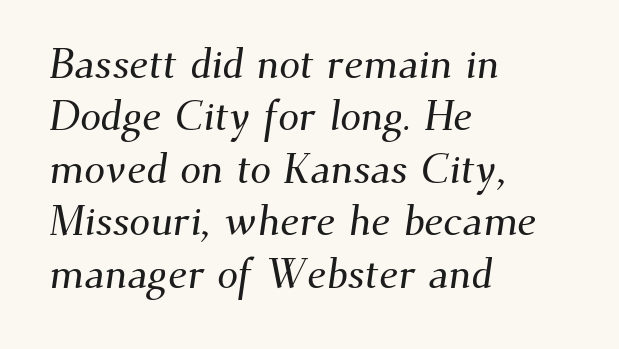
{"serif": "yes", "width": "normal", "stroke_contrast": "medium", "x_height": "small", "monospaced": "no", "underline": "no", "align": "left", "line_spacing": "normal", "line_spacing_ratio": 1.25, "letter_spacing": "normal", "letter_spacing_em": 0.0, "glyph_px": 42}
